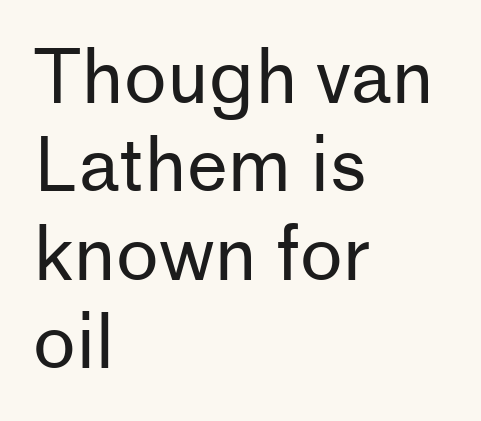
{"serif": "no", "italic": "no", "bold": "no", "weight": "regular", "width": "normal", "stroke_contrast": "low", "x_height": "medium", "monospaced": "no", "underline": "no", "align": "left", "line_spacing_ratio": 1.21, "letter_spacing": "normal", "letter_spacing_em": 0.0, "glyph_px": 73}
